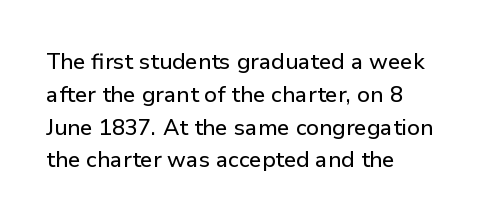
{"italic": "no", "underline": "no", "align": "left", "line_spacing": "normal", "line_spacing_ratio": 1.49, "letter_spacing": "normal", "letter_spacing_em": 0.0, "glyph_px": 22}
